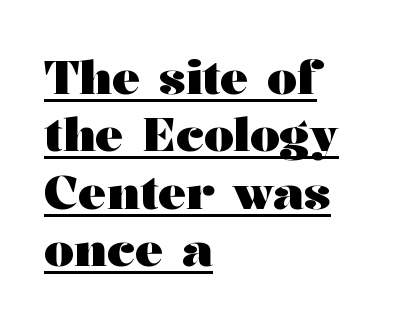
The lines are quadded left. Bold? Absolutely — the strokes are thick and heavy. Think of a printed novel: that variable character pitch is what you see here. This rendering leaves character spacing at its baseline value. You can tell from the footed stems that serif type was used.
